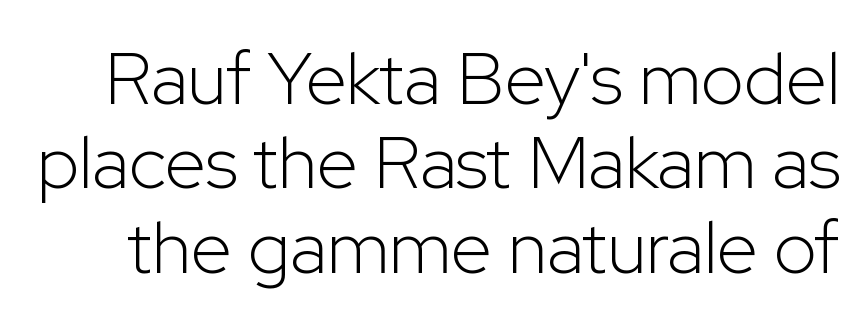
Nothing sits at the stroke ends, so this counts as sans-serif. Beneath every word, the page is bare. Is there any slant? The stems are plumb. This is not heavy type; no bold has been used. The letters advance in unequal steps, a hallmark of proportional type.
